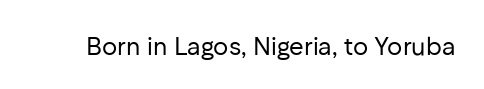
The rendering keeps characters at their native spacing. The font sits on the lighter half of the weight spectrum, regular included. Quick note: underline off. Is there any slant? The stems are plumb.
